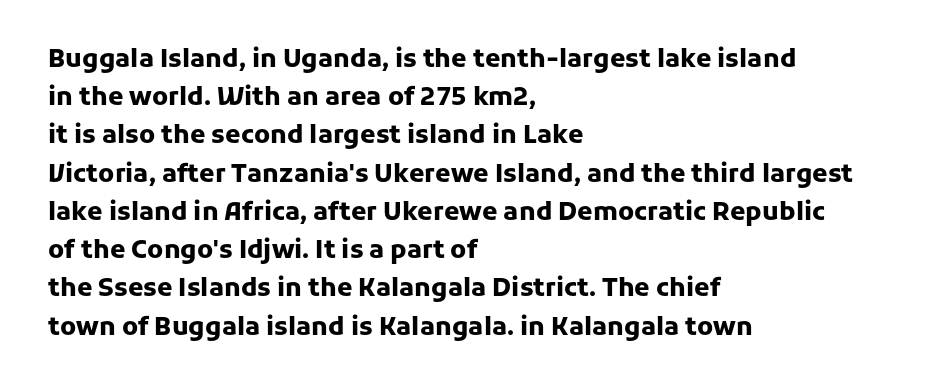
Q: Is the text bold? A: Yes.
Q: Is the text italic (slanted)? A: No, it is upright.
Q: Is the text underlined? A: No.
Q: How is the paragraph aligned? A: Left-aligned.
Q: Is the spacing between letters normal or unusually wide? A: Normal.
Q: Is the spacing between lines tight, normal or loose? A: Normal.
